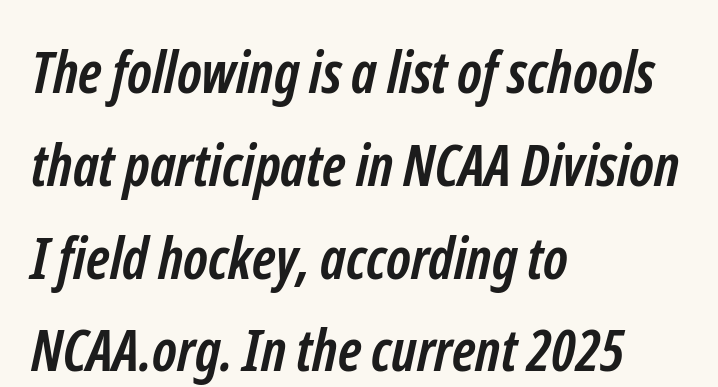
Q: Is the text bold? A: Yes.
Q: Is the typeface a serif or a sans-serif typeface? A: Sans-serif.
Q: Is the text underlined? A: No.
Q: How is the paragraph aligned? A: Left-aligned.
Q: Is the spacing between letters normal or unusually wide? A: Normal.
Q: Is the spacing between lines tight, normal or loose? A: Normal.
Q: Width (condensed, normal, or wide)? A: Condensed.
Q: Stroke contrast? A: Low.
Q: x-height? A: Medium.
Q: Monospaced? A: No.
